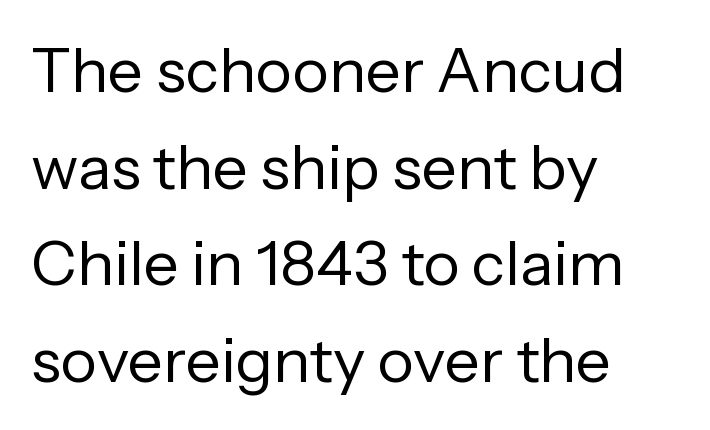
Serifs: no, the terminals of the letterforms are clean. Just letters on the line, the space beneath them empty. How would I describe the line gaps? Plain and ordinary. The weight would be labelled regular, book, light, or lighter still. You could not count columns in this text — the font is proportionally spaced. Each word holds together tightly as a unit, with standard inter-letter gaps.
